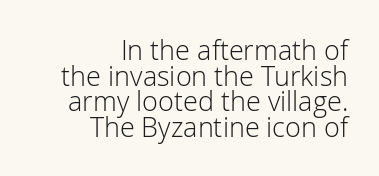
In terms of leading, this rendering errs on the cramped side. This sample uses an upright cut, with every glyph sitting square on the baseline. Rule under the text: the space is simply empty. Is the letter spacing exaggerated? No — it looks like the ordinary default.
